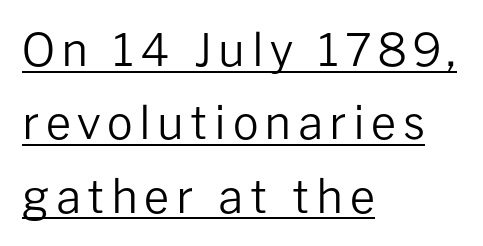
Q: Is the text bold? A: No.
Q: Is the text italic (slanted)? A: No, it is upright.
Q: Is the typeface a serif or a sans-serif typeface? A: Sans-serif.
Q: Is the text underlined? A: Yes.
Q: How is the paragraph aligned? A: Left-aligned.
Q: Is the spacing between lines tight, normal or loose? A: Normal.
Q: Width (condensed, normal, or wide)? A: Normal.
Q: Stroke contrast? A: Low.
Q: x-height? A: Medium.
Q: Monospaced? A: No.
